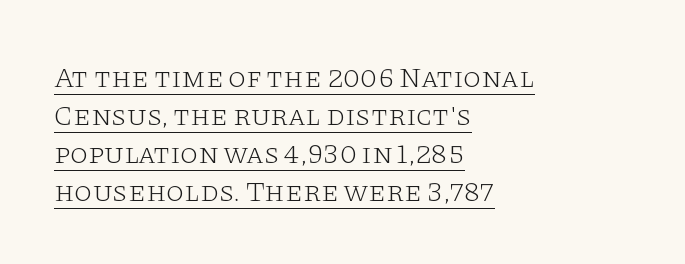
The image shows 29 px light, wide serif type, upright; set left-aligned, normal line spacing (1.31x), normal letter spacing, underlined; low stroke contrast and a large x-height.
